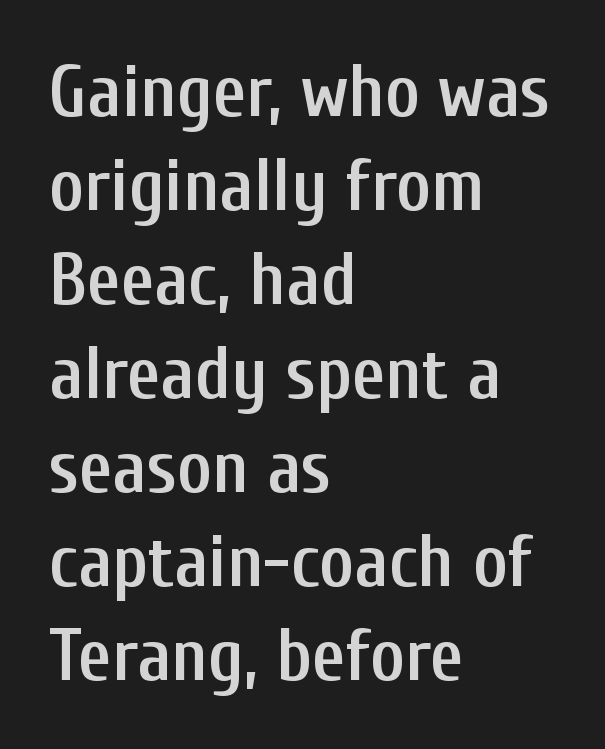
The font is running at a semibold setting, under full bold. A typesetter would call this leading conventional body-copy spacing. No extra tracking has been applied to these lines. Does the copy run flush right? No — it runs flush left.
